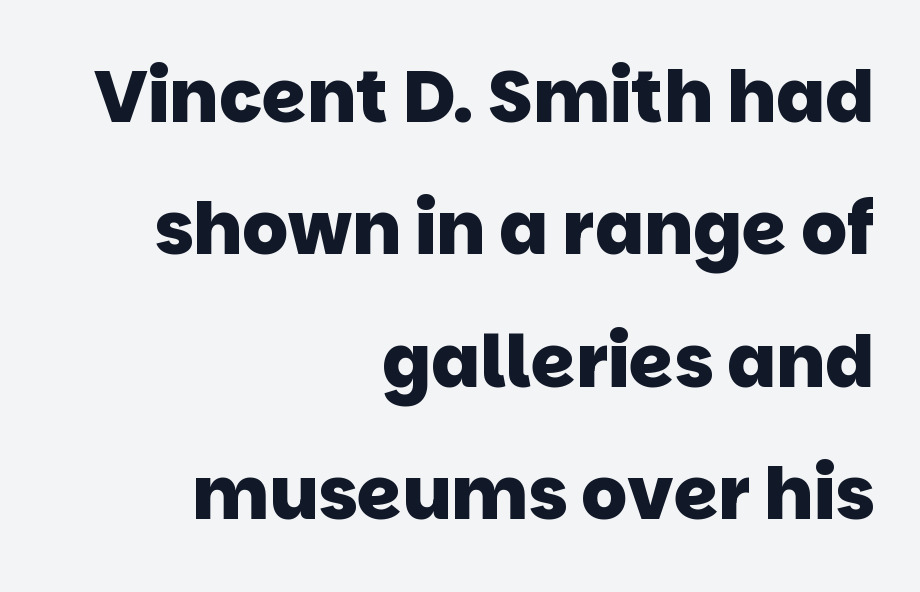
Q: Is the text bold? A: Yes.
Q: Is the typeface a serif or a sans-serif typeface? A: Sans-serif.
Q: Is the text underlined? A: No.
Q: How is the paragraph aligned? A: Right-aligned.
Q: Is the spacing between letters normal or unusually wide? A: Normal.
Q: Width (condensed, normal, or wide)? A: Normal.
Q: Stroke contrast? A: Low.
Q: x-height? A: Large.
Q: Monospaced? A: No.
